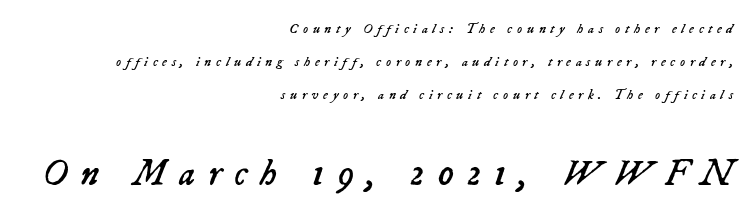
{"italic": "yes", "lean": "right", "slant_degrees": 23, "bold": "no", "weight": "regular", "width": "normal", "stroke_contrast": "low", "x_height": "medium", "monospaced": "no", "underline": "no", "align": "right", "line_spacing": "loose", "line_spacing_ratio": 2.36, "letter_spacing": "wide", "letter_spacing_em": 0.33, "larger_block": "second", "size_ratio": 2.71, "glyph_px": 38}
